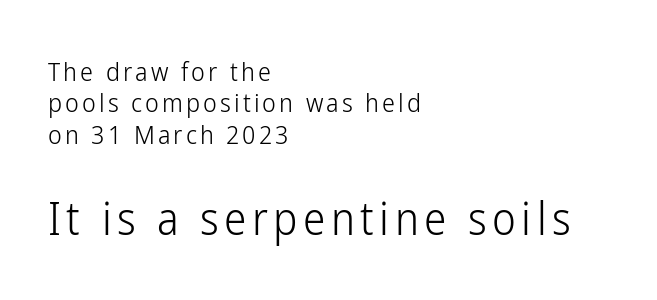
The image shows 45 px light, condensed sans-serif type, upright; set left-aligned, line spacing 1.21x, not underlined; the second (bottom) block is 1.73x larger; low stroke contrast and a medium x-height.
